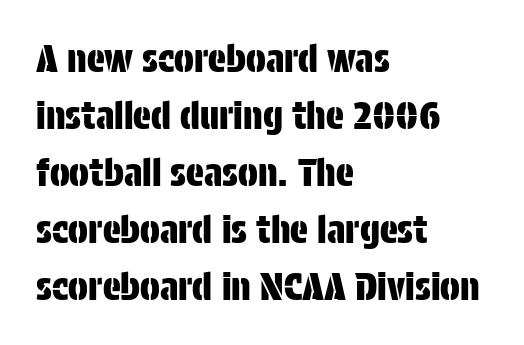
Q: Is the text italic (slanted)? A: No, it is upright.
Q: Is the typeface a serif or a sans-serif typeface? A: Sans-serif.
Q: Is the text underlined? A: No.
Q: How is the paragraph aligned? A: Left-aligned.
Q: Is the spacing between letters normal or unusually wide? A: Normal.
Q: Is the spacing between lines tight, normal or loose? A: Normal.
Q: Width (condensed, normal, or wide)? A: Condensed.
Q: Stroke contrast? A: Low.
Q: x-height? A: Large.
Q: Monospaced? A: No.
